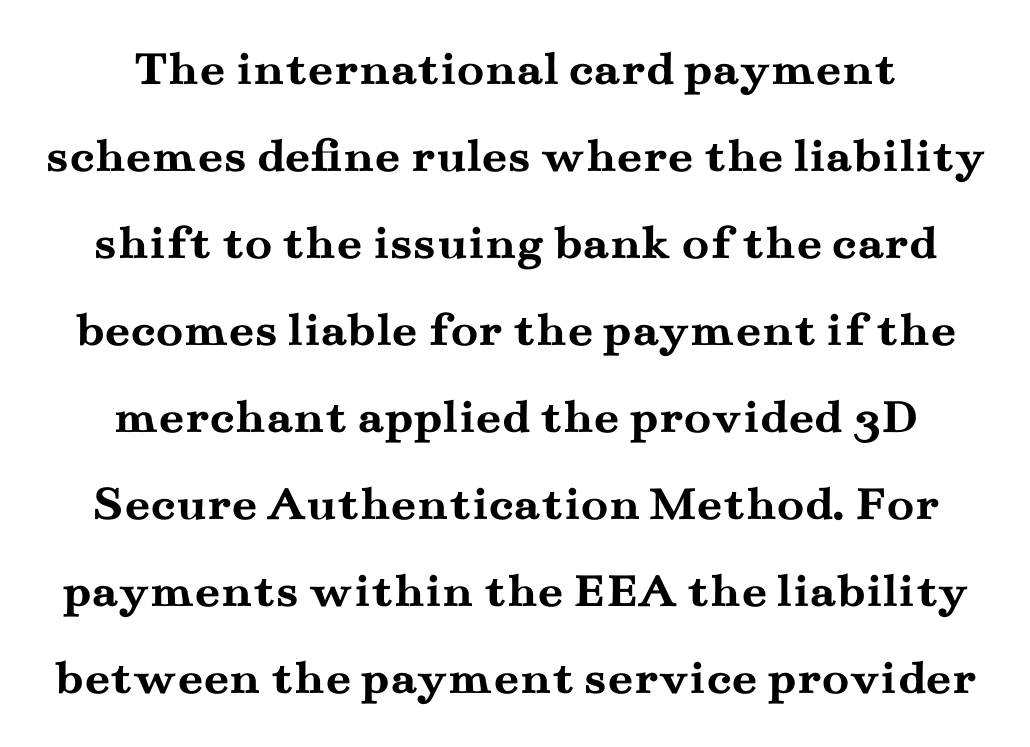
Q: Is the text bold? A: Yes.
Q: Is the text italic (slanted)? A: No, it is upright.
Q: Is the typeface a serif or a sans-serif typeface? A: Serif.
Q: Is the text underlined? A: No.
Q: How is the paragraph aligned? A: Centered.
Q: Is the spacing between letters normal or unusually wide? A: Normal.
Q: Width (condensed, normal, or wide)? A: Wide.
Q: Stroke contrast? A: Medium.
Q: x-height? A: Small.
Q: Monospaced? A: No.
